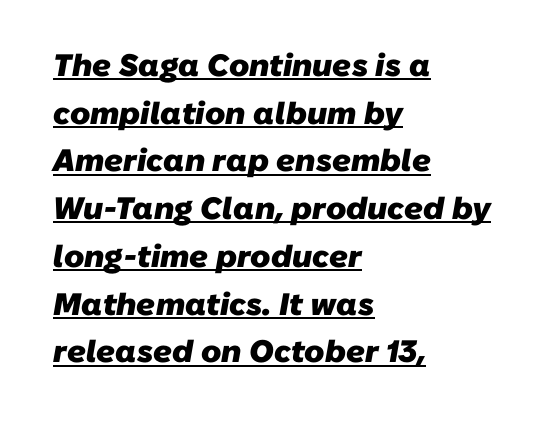
The image shows 31 px heavy sans-serif type; set left-aligned, normal line spacing (1.54x), normal letter spacing, underlined; low stroke contrast and a medium x-height.
